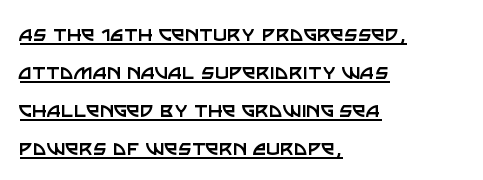
Q: Is the text bold? A: No.
Q: Is the text italic (slanted)? A: No, it is upright.
Q: Is the text underlined? A: Yes.
Q: How is the paragraph aligned? A: Left-aligned.
Q: Is the spacing between letters normal or unusually wide? A: Normal.
Q: Is the spacing between lines tight, normal or loose? A: Normal.
